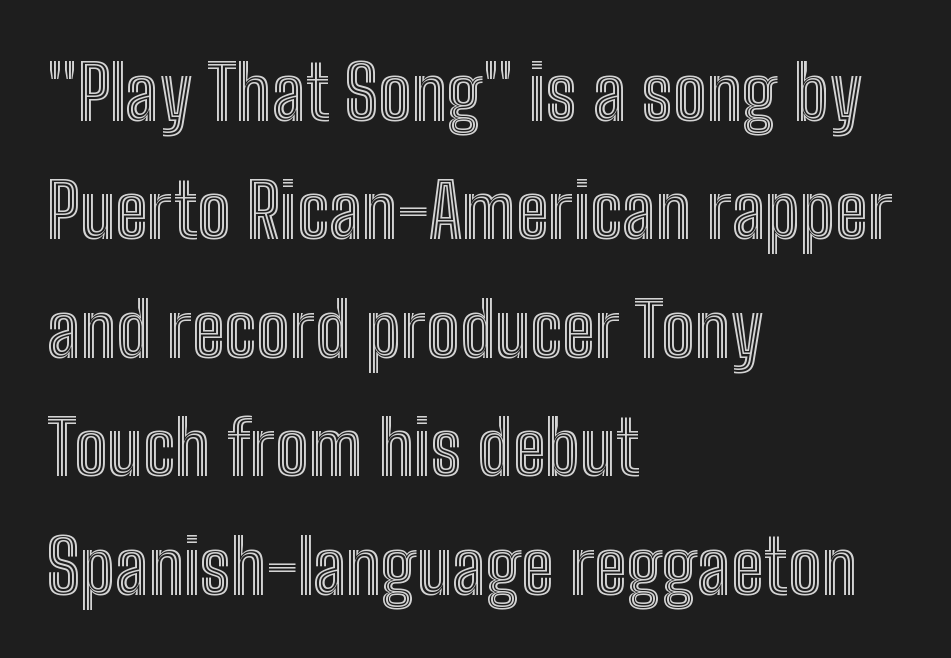
The image shows 75 px condensed type, upright; set left-aligned, normal line spacing (1.58x), normal letter spacing, not underlined; a medium x-height.
